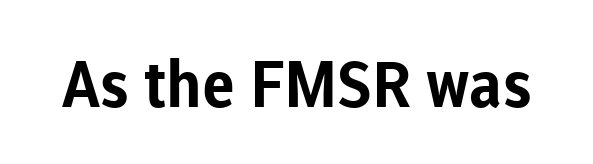
The image shows 64 px bold sans-serif type, upright; set normal letter spacing, not underlined; low stroke contrast and a medium x-height.
